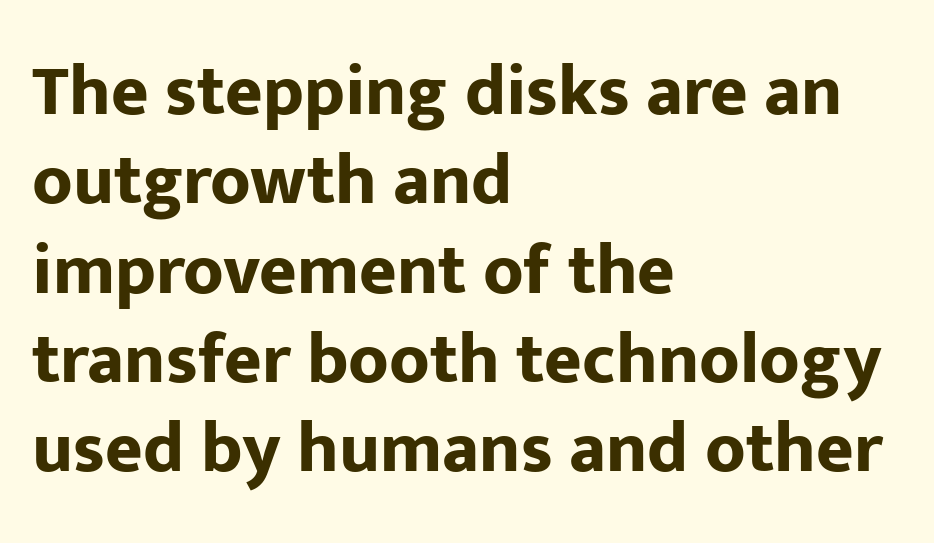
The image shows 72 px bold sans-serif type, upright; set left-aligned, line spacing 1.24x, normal letter spacing, not underlined; low stroke contrast and a medium x-height.
